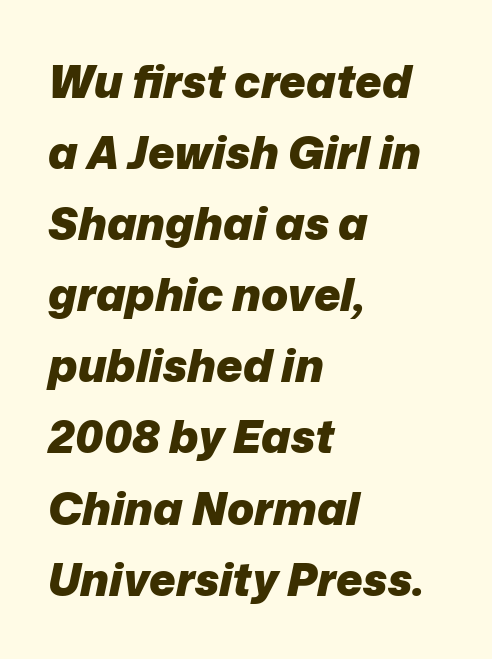
Plain, unruled lines of type. Emphasis by weight is at full strength: bold. The leading is moderate, giving the passage an even texture. Spacing verdict: proportional, widths tailored to each character. It's the slanting kind of type. Every row of glyphs begins at an identical x-position on the left.
